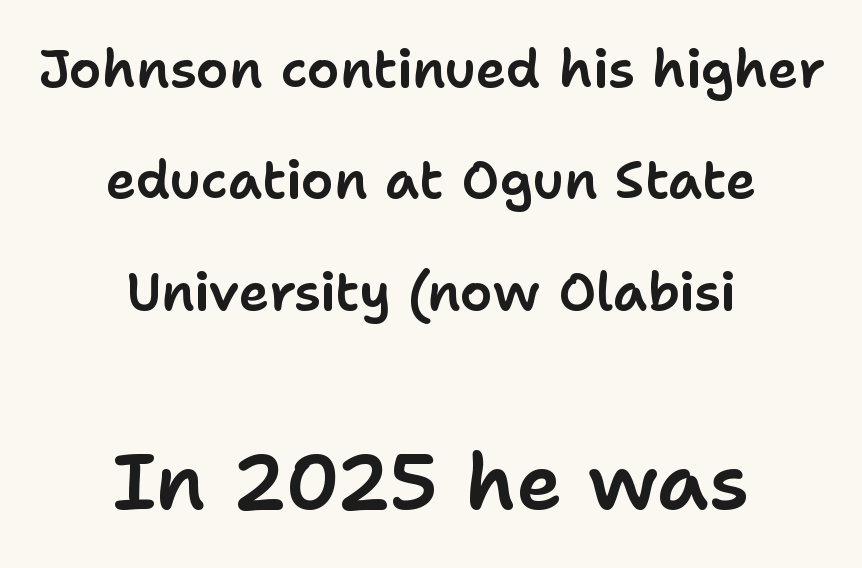
Block two is the big one; block one sits smaller above it. Nope, no serifs anywhere on these letters. Rule under the text: the space is simply empty. The face used here is proportionally spaced, like ordinary book or web type. A centered setting, common on invitations and titles, is used for this passage. This is roman type, the default non-slanted kind.
